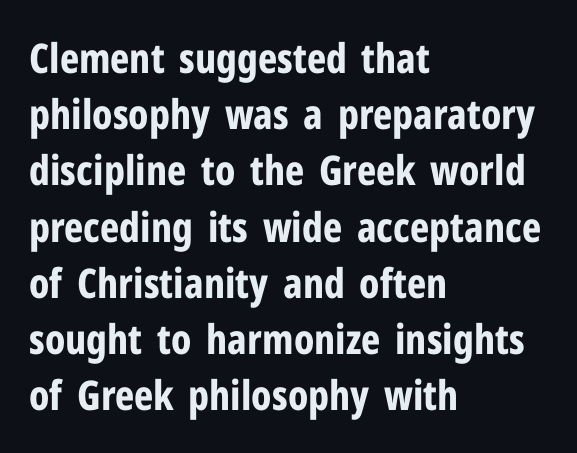
The image shows 41 px bold, condensed sans-serif type, upright; set left-aligned, normal line spacing (1.37x), normal letter spacing, not underlined; low stroke contrast and a medium x-height.
